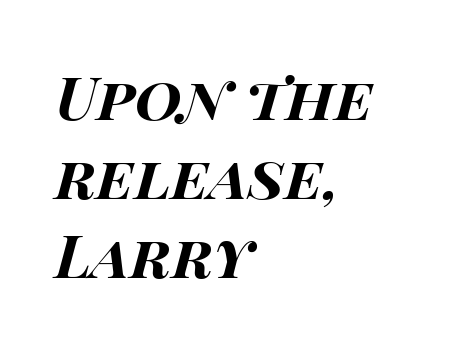
Q: Is the text bold? A: Yes.
Q: Is the text italic (slanted)? A: Yes, it leans right by about 14 degrees.
Q: Is the text underlined? A: No.
Q: How is the paragraph aligned? A: Left-aligned.
Q: Is the spacing between letters normal or unusually wide? A: Normal.
Q: Is the spacing between lines tight, normal or loose? A: Normal.
Q: Width (condensed, normal, or wide)? A: Wide.
Q: Stroke contrast? A: High.
Q: x-height? A: Large.
Q: Monospaced? A: No.
